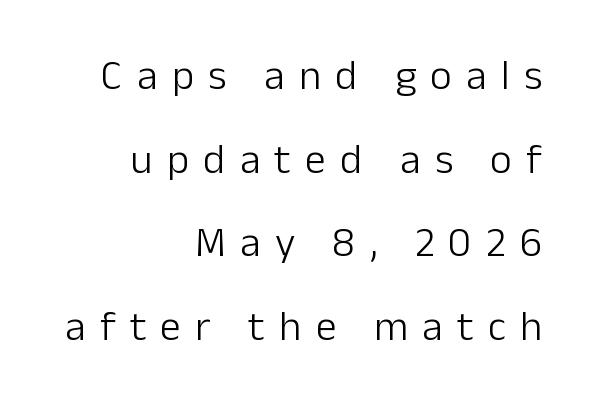
The image shows 42 px light sans-serif type, upright; set right-aligned, loose line spacing (1.99x), unusually wide letter spacing (+0.34 em), not underlined; low stroke contrast and a medium x-height.
